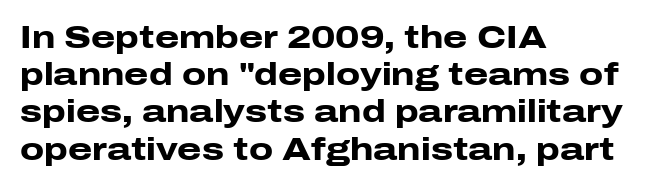
A typesetter would mark this as roman, not italic. Emphasis by weight is at full strength: bold. Does extra space separate the letters? No, they use regular spacing. Looks like regular typesetting: each glyph gets only the width it needs. Is this a sans? Yes — the strokes have no serifs. The passage is arranged the way most books set body copy — flush left.
